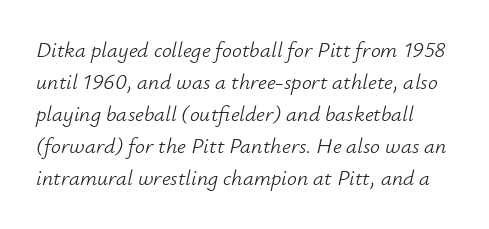
The image shows 22 px text type, italic (leaning right); set normal line spacing (1.46x), normal letter spacing, not underlined.
